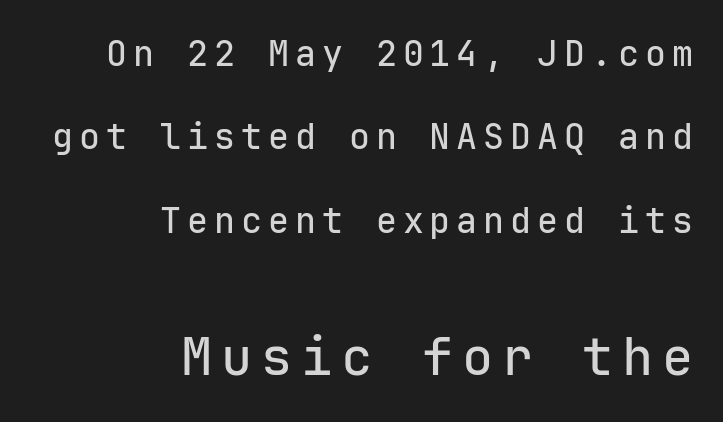
Q: Is the text italic (slanted)? A: No, it is upright.
Q: Is the typeface a serif or a sans-serif typeface? A: Sans-serif.
Q: Is the text underlined? A: No.
Q: How is the paragraph aligned? A: Right-aligned.
Q: Is the spacing between lines tight, normal or loose? A: Loose.
Q: Which block of text is set in a larger size, the first (top) or the second (bottom)? A: The second (bottom) one.
Q: Width (condensed, normal, or wide)? A: Normal.
Q: Stroke contrast? A: Low.
Q: x-height? A: Medium.
Q: Monospaced? A: Yes.
